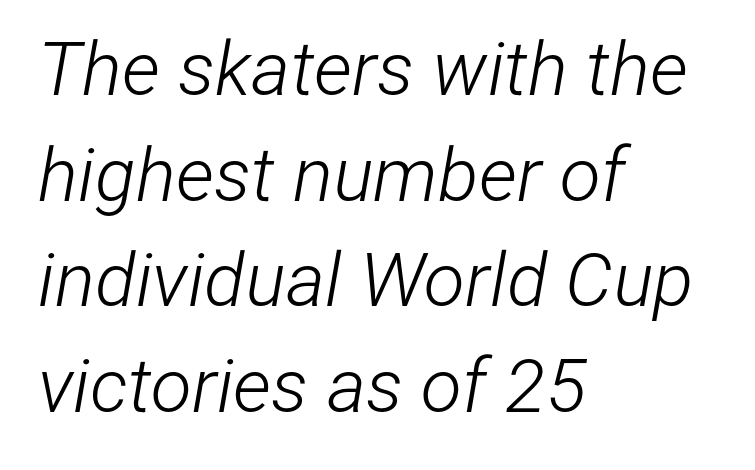
Q: Is the text bold? A: No.
Q: Is the text italic (slanted)? A: Yes, it leans right by about 12 degrees.
Q: Is the text underlined? A: No.
Q: How is the paragraph aligned? A: Left-aligned.
Q: Is the spacing between letters normal or unusually wide? A: Normal.
Q: Is the spacing between lines tight, normal or loose? A: Normal.
Q: Width (condensed, normal, or wide)? A: Condensed.
Q: Stroke contrast? A: Low.
Q: x-height? A: Medium.
Q: Monospaced? A: No.
